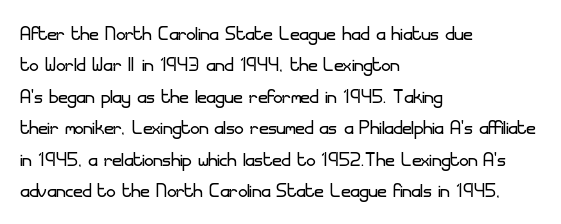
{"italic": "no", "bold": "no", "underline": "no", "align": "left", "line_spacing": "normal", "line_spacing_ratio": 1.26, "letter_spacing": "normal", "letter_spacing_em": 0.0, "glyph_px": 25}
